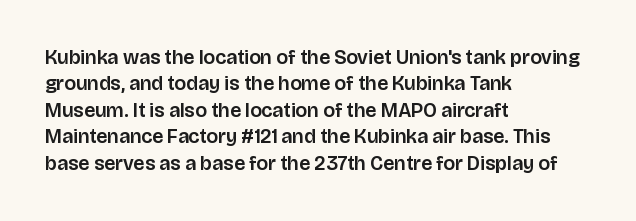
The image shows 20 px text type, upright; set left-aligned, normal line spacing (1.32x), normal letter spacing, not underlined.
